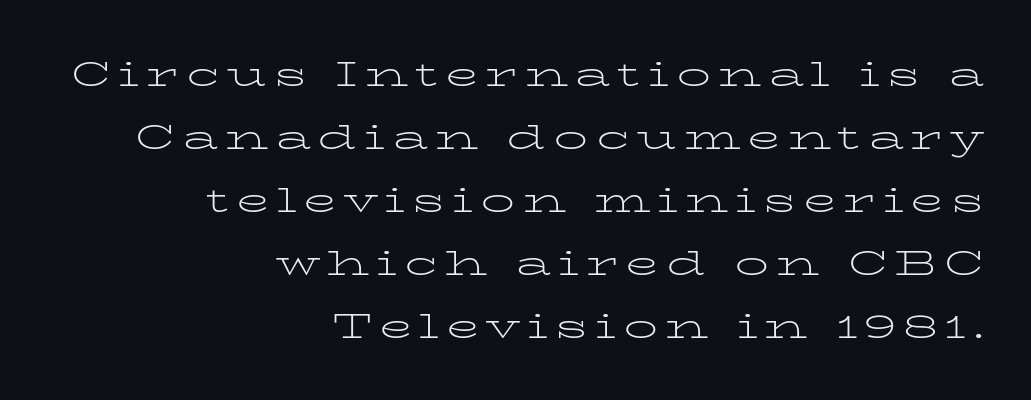
The image shows 34 px light, wide serif type, upright; set right-aligned, line spacing 1.85x, unusually wide letter spacing (+0.2 em), not underlined; low stroke contrast and a medium x-height.
